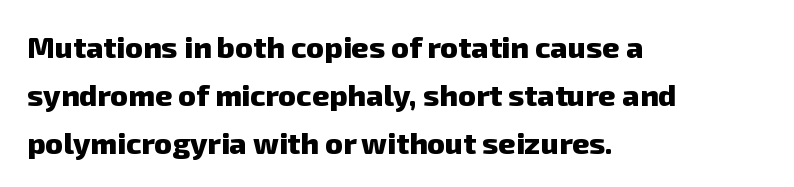
{"serif": "no", "bold": "yes", "weight": "heavy", "width": "normal", "stroke_contrast": "low", "x_height": "medium", "monospaced": "no", "underline": "no", "align": "left", "line_spacing": "normal", "line_spacing_ratio": 1.6, "letter_spacing": "normal", "letter_spacing_em": 0.0, "glyph_px": 30}
